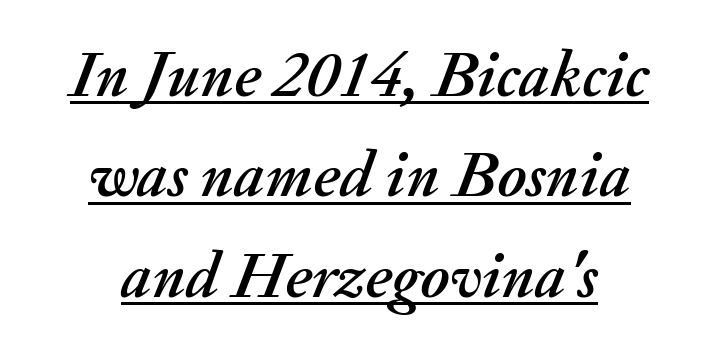
The image shows 66 px text type, italic (leaning right); set normal line spacing (1.52x), normal letter spacing, underlined; medium stroke contrast and a small x-height.
